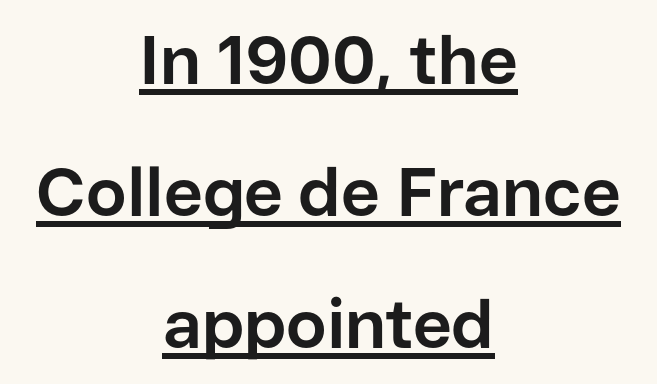
{"serif": "no", "italic": "no", "bold": "yes", "weight": "bold", "width": "normal", "stroke_contrast": "low", "x_height": "medium", "monospaced": "no", "underline": "yes", "align": "center", "line_spacing": "loose", "line_spacing_ratio": 1.94, "letter_spacing": "normal", "letter_spacing_em": 0.0, "glyph_px": 68}
